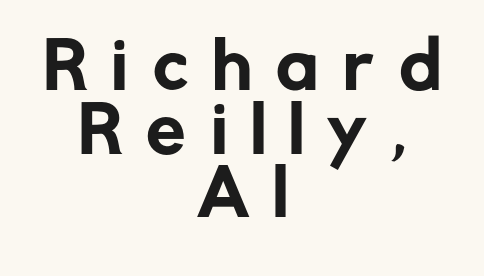
The image shows 63 px sans-serif type, upright; set centered, tight line spacing (1.01x), unusually wide letter spacing (+0.39 em), not underlined; low stroke contrast and a medium x-height.
